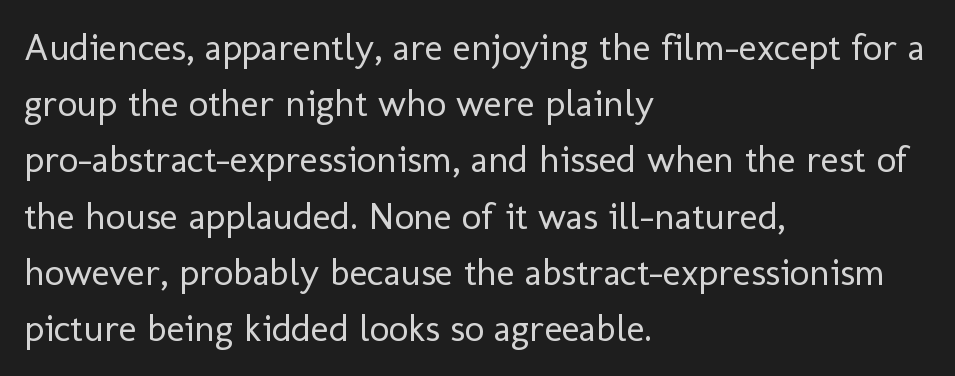
The image shows 38 px regular-weight sans-serif type, upright; set left-aligned, normal line spacing (1.48x), normal letter spacing, not underlined; low stroke contrast and a medium x-height.
